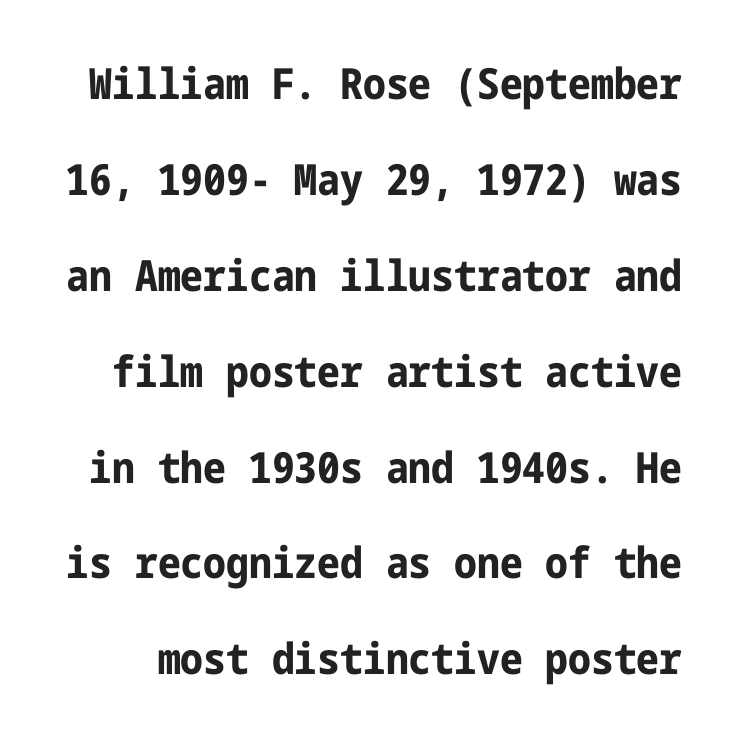
{"serif": "no", "italic": "no", "bold": "yes", "weight": "bold", "width": "condensed", "stroke_contrast": "low", "x_height": "medium", "underline": "no", "line_spacing": "loose", "line_spacing_ratio": 2.23, "letter_spacing": "normal", "letter_spacing_em": 0.0, "glyph_px": 43}
